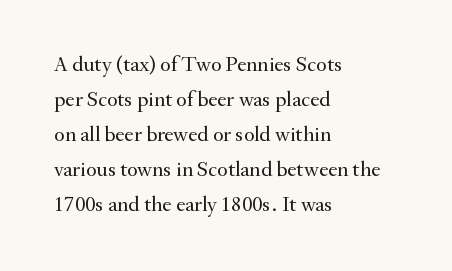
Every stem runs plumb, perpendicular to the baseline. Ink coverage per letter is moderate at most. Does extra space separate the letters? No, they use regular spacing. Line starts are locked; line ends wander. If you measured baseline to baseline, you'd find a middling distance.
